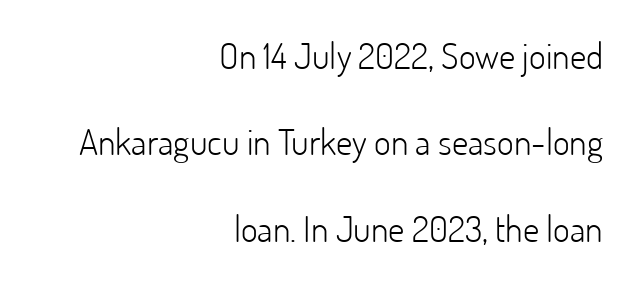
Quick note: underline off. A typesetter would call this proportional, since set widths differ per character. Nope, not italic — everything's standing straight. Serifs: no, the terminals of the letterforms are clean. Short note: letters normally spaced. On a weight scale, this lands at 450 or below.
